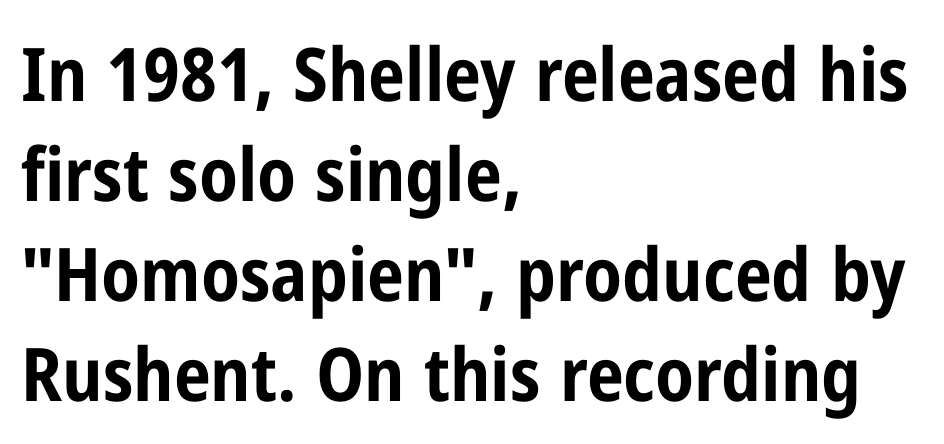
Each letter's strokes conclude bluntly, with no projecting serifs. What's the leading like? Ordinary, nothing unusual. Underlining? Definitely not there. The typography opts for an upright posture over an oblique one. The strokes are fattened all the way to bold.
